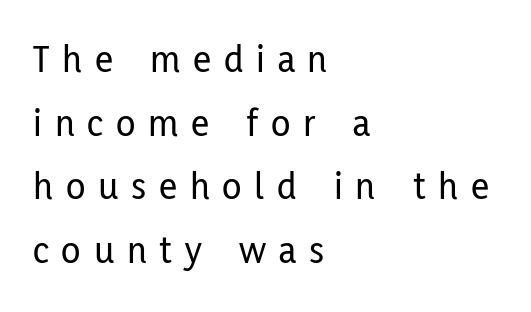
{"serif": "no", "italic": "no", "width": "condensed", "stroke_contrast": "low", "x_height": "medium", "monospaced": "no", "underline": "no", "align": "left", "line_spacing": "normal", "line_spacing_ratio": 1.59, "letter_spacing": "wide", "letter_spacing_em": 0.32, "glyph_px": 40}
